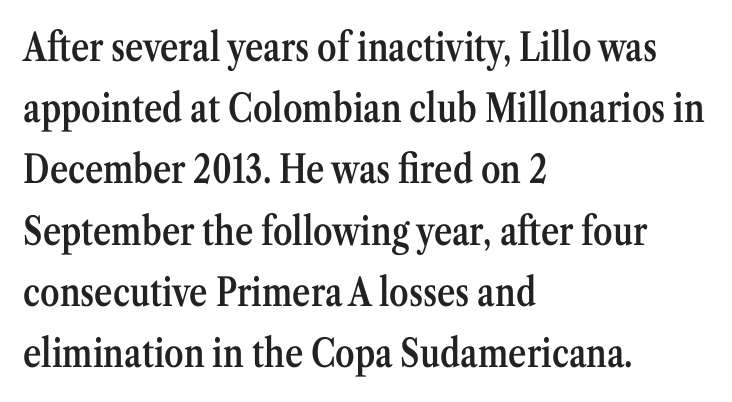
Q: Is the text bold? A: Semi-bold.
Q: Is the text italic (slanted)? A: No, it is upright.
Q: Is the typeface a serif or a sans-serif typeface? A: Serif.
Q: Is the text underlined? A: No.
Q: How is the paragraph aligned? A: Left-aligned.
Q: Is the spacing between letters normal or unusually wide? A: Normal.
Q: Is the spacing between lines tight, normal or loose? A: Normal.
Q: Width (condensed, normal, or wide)? A: Condensed.
Q: Stroke contrast? A: Medium.
Q: x-height? A: Medium.
Q: Monospaced? A: No.
